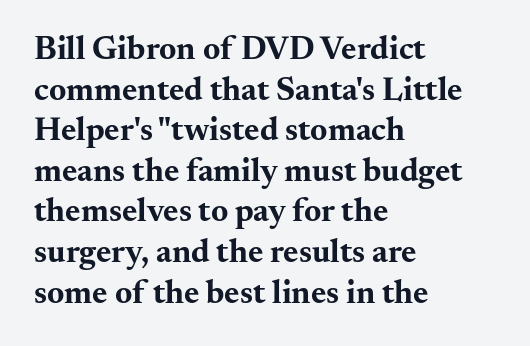
{"serif": "yes", "italic": "no", "bold": "yes", "weight": "bold", "width": "wide", "stroke_contrast": "medium", "x_height": "small", "monospaced": "no", "underline": "no", "align": "left", "line_spacing_ratio": 1.23, "letter_spacing": "normal", "letter_spacing_em": 0.0, "glyph_px": 33}
